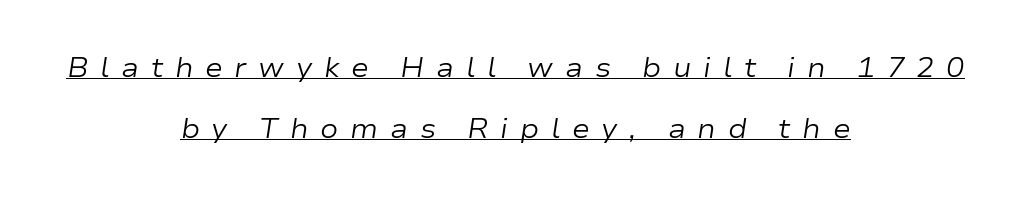
{"italic": "yes", "lean": "right", "slant_degrees": 9, "bold": "no", "underline": "yes", "align": "center", "line_spacing": "loose", "line_spacing_ratio": 2.25, "letter_spacing": "wide", "letter_spacing_em": 0.43, "glyph_px": 27}
